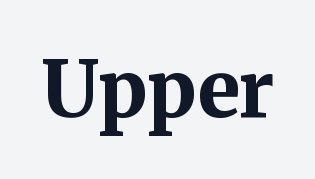
Q: Is the text bold? A: Yes.
Q: Is the text italic (slanted)? A: No, it is upright.
Q: Is the typeface a serif or a sans-serif typeface? A: Serif.
Q: Is the text underlined? A: No.
Q: Is the spacing between letters normal or unusually wide? A: Normal.
Q: Width (condensed, normal, or wide)? A: Normal.
Q: Stroke contrast? A: Medium.
Q: x-height? A: Medium.
Q: Monospaced? A: No.
